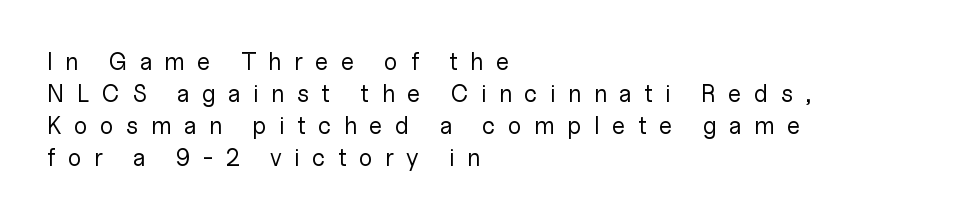
The image shows 24 px text type, upright; set left-aligned, normal line spacing (1.33x), unusually wide letter spacing (+0.5 em), not underlined.
